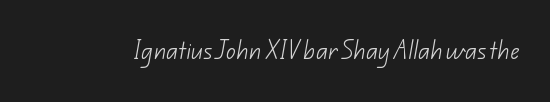
{"bold": "no", "underline": "no", "letter_spacing": "normal", "letter_spacing_em": 0.0, "glyph_px": 20}
